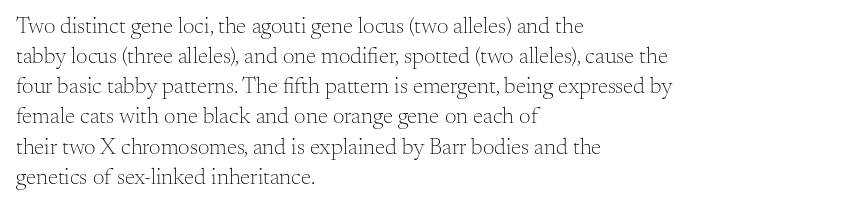
Teacher's note: observe the even left margin — that is flush-left alignment. Does extra space separate the letters? No, they use regular spacing. In terms of posture, this sample is upright. The glyphs are unaccompanied by any horizontal stroke below them. The lines sit at an ordinary, default distance from one another.
